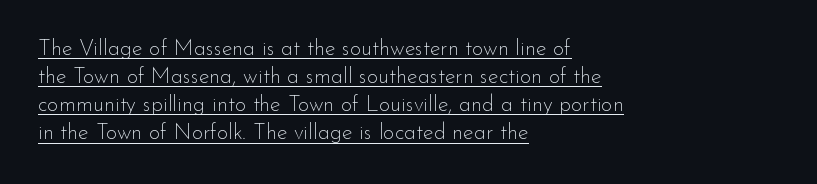
Q: Is the text bold? A: No.
Q: Is the text italic (slanted)? A: No, it is upright.
Q: Is the text underlined? A: Yes.
Q: How is the paragraph aligned? A: Left-aligned.
Q: Is the spacing between letters normal or unusually wide? A: Normal.
Q: Is the spacing between lines tight, normal or loose? A: Normal.
